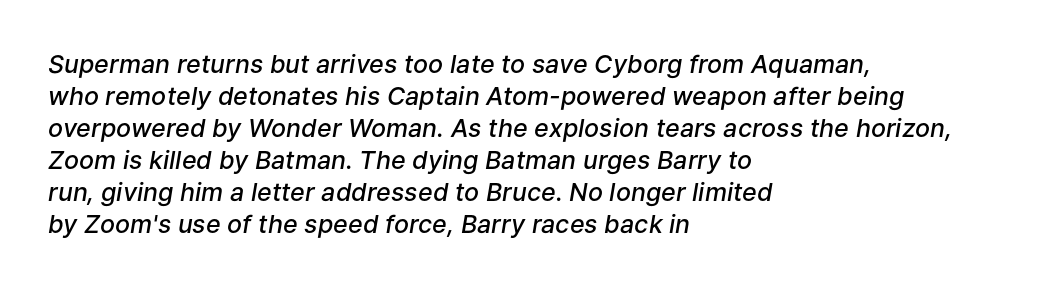
Only glyphs here, with clear space below each row. The characters look somewhat weighty, a semibold short of true bold. Nothing unusual about the tracking: characters are spaced as the font intends. The text carries the slant typical of an italic or oblique font. In terms of leading, this rendering sits right in the middle. Casual observation: everything's shoved over to the left.
